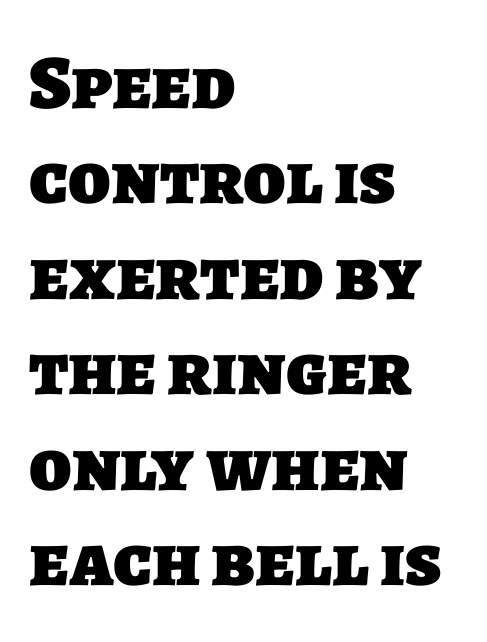
Q: Is the text bold? A: Yes.
Q: Is the typeface a serif or a sans-serif typeface? A: Sans-serif.
Q: Is the text underlined? A: No.
Q: How is the paragraph aligned? A: Left-aligned.
Q: Is the spacing between letters normal or unusually wide? A: Normal.
Q: Width (condensed, normal, or wide)? A: Normal.
Q: Stroke contrast? A: Low.
Q: x-height? A: Large.
Q: Monospaced? A: No.
